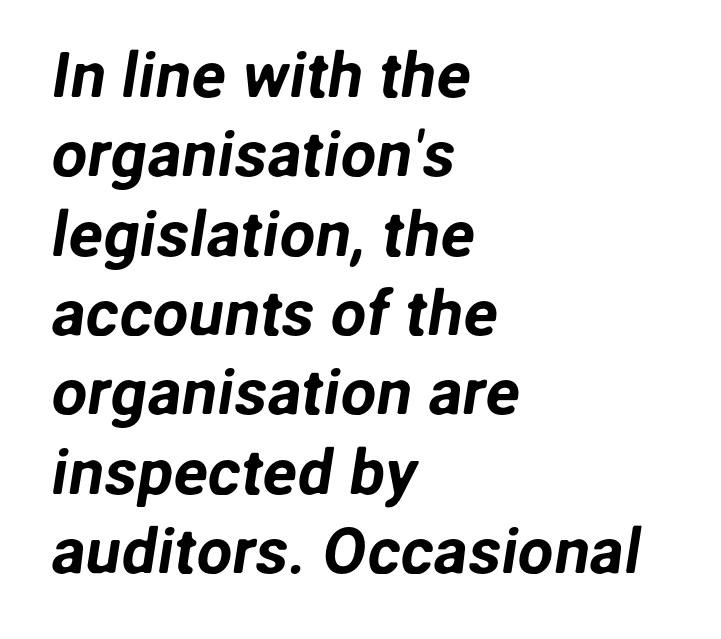
Q: Is the typeface a serif or a sans-serif typeface? A: Sans-serif.
Q: Is the text underlined? A: No.
Q: How is the paragraph aligned? A: Left-aligned.
Q: Is the spacing between letters normal or unusually wide? A: Normal.
Q: Width (condensed, normal, or wide)? A: Normal.
Q: Stroke contrast? A: Low.
Q: x-height? A: Medium.
Q: Monospaced? A: No.
